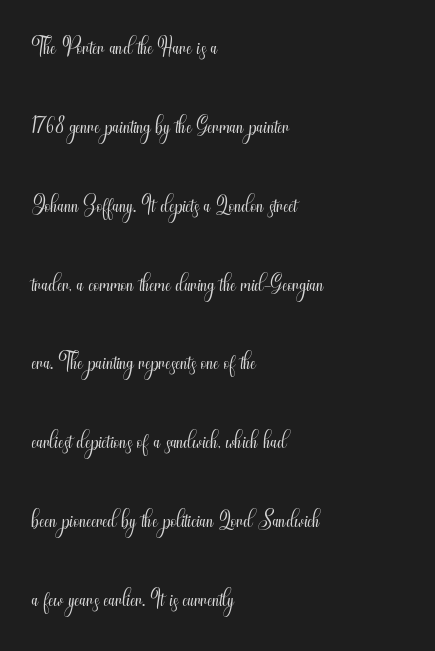
Q: Is the text bold? A: No.
Q: Is the text italic (slanted)? A: Yes.
Q: Is the typeface a serif or a sans-serif typeface? A: Sans-serif.
Q: Is the text underlined? A: No.
Q: How is the paragraph aligned? A: Left-aligned.
Q: Is the spacing between letters normal or unusually wide? A: Normal.
Q: Is the spacing between lines tight, normal or loose? A: Loose.
Q: Width (condensed, normal, or wide)? A: Condensed.
Q: Stroke contrast? A: Medium.
Q: x-height? A: Small.
Q: Monospaced? A: No.
